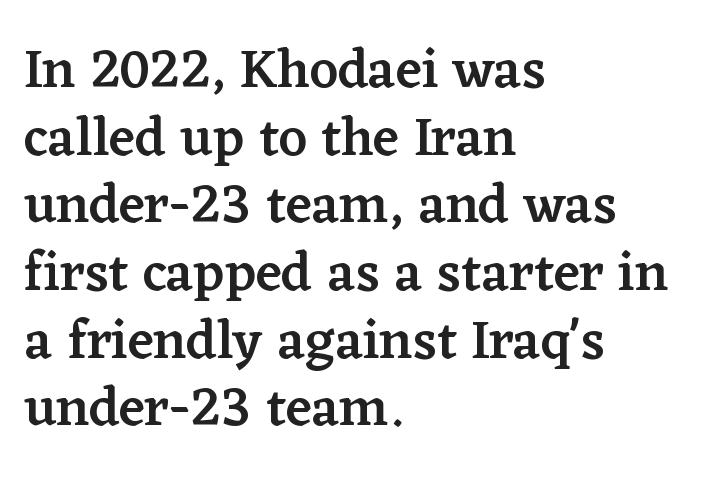
Q: Is the text bold? A: Semi-bold.
Q: Is the text italic (slanted)? A: No, it is upright.
Q: Is the typeface a serif or a sans-serif typeface? A: Serif.
Q: Is the text underlined? A: No.
Q: How is the paragraph aligned? A: Left-aligned.
Q: Is the spacing between letters normal or unusually wide? A: Normal.
Q: Width (condensed, normal, or wide)? A: Normal.
Q: Stroke contrast? A: Low.
Q: x-height? A: Medium.
Q: Monospaced? A: No.
